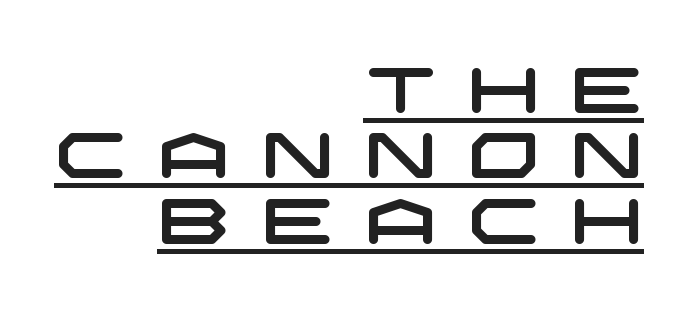
Q: Is the typeface a serif or a sans-serif typeface? A: Sans-serif.
Q: Is the text underlined? A: Yes.
Q: How is the paragraph aligned? A: Right-aligned.
Q: Is the spacing between letters normal or unusually wide? A: Unusually wide.
Q: Is the spacing between lines tight, normal or loose? A: Tight.
Q: Width (condensed, normal, or wide)? A: Wide.
Q: Stroke contrast? A: Low.
Q: x-height? A: Large.
